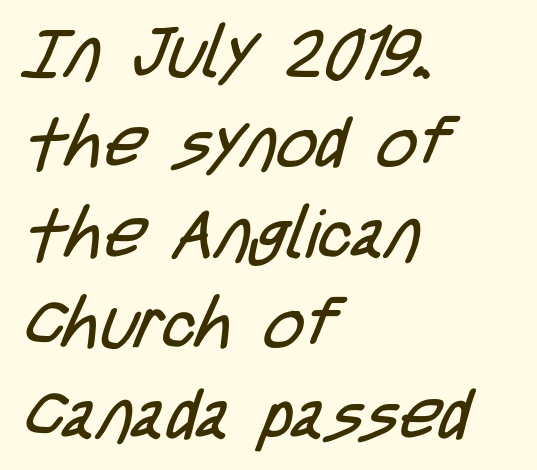
In terms of letterspacing, this is plain default setting. This block has exactly the height ordinary leading produces. Serifs: no, the terminals of the letterforms are clean. You could not count columns in this text — the font is proportionally spaced. A bare baseline throughout the passage.
